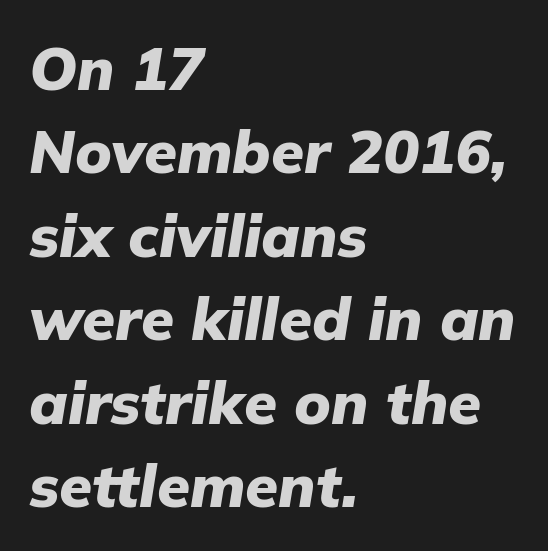
What stands out about the letter spacing? Nothing — it is the standard amount. Plain, unruled lines of type. The strokes are fattened all the way to bold. You could not count columns in this text — the font is proportionally spaced. Horizontal bands of white between lines are of average thickness.
